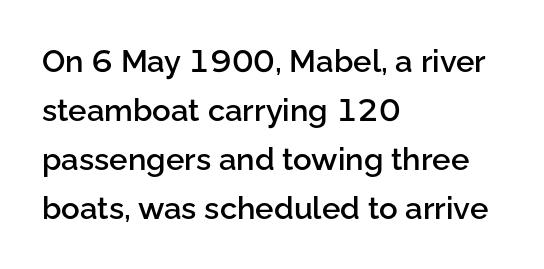
{"serif": "no", "italic": "no", "bold": "semi", "weight": "semibold", "width": "normal", "stroke_contrast": "low", "x_height": "medium", "monospaced": "no", "underline": "no", "align": "left", "line_spacing": "normal", "line_spacing_ratio": 1.58, "letter_spacing": "normal", "letter_spacing_em": 0.0, "glyph_px": 31}
